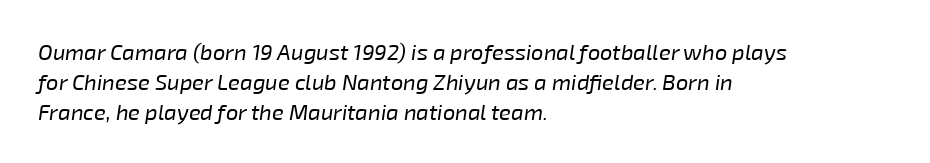
Unmarked baselines from the first word to the last. Notice how the passage keeps a crisp vertical edge on the left only. Reading down the column, the eye jumps a familiar distance to each next line. The rendering keeps characters at their native spacing.
